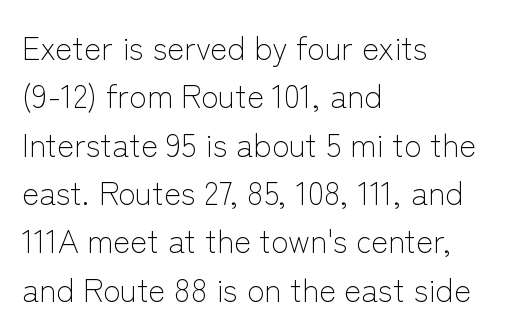
The image shows 32 px light sans-serif type, upright; set left-aligned, normal line spacing (1.51x), normal letter spacing, not underlined; low stroke contrast and a medium x-height.
